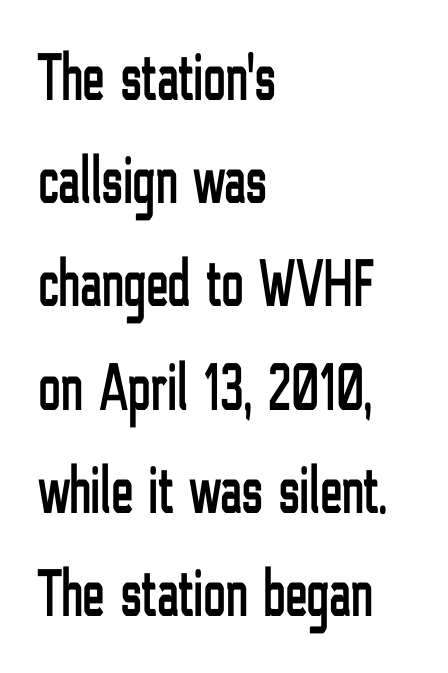
{"serif": "no", "italic": "no", "width": "condensed", "stroke_contrast": "low", "x_height": "medium", "monospaced": "no", "underline": "no", "align": "left", "line_spacing": "normal", "line_spacing_ratio": 1.54, "letter_spacing": "normal", "letter_spacing_em": 0.0, "glyph_px": 67}
